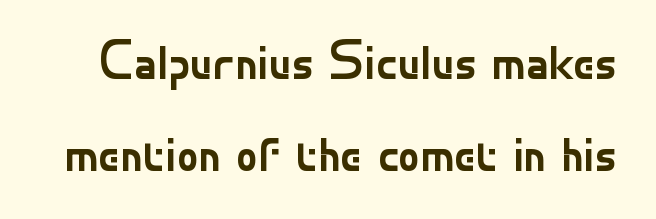
Q: Is the text bold? A: No.
Q: Is the text italic (slanted)? A: No, it is upright.
Q: Is the typeface a serif or a sans-serif typeface? A: Sans-serif.
Q: Is the text underlined? A: No.
Q: Is the spacing between letters normal or unusually wide? A: Normal.
Q: Is the spacing between lines tight, normal or loose? A: Normal.
Q: Width (condensed, normal, or wide)? A: Normal.
Q: Stroke contrast? A: Low.
Q: x-height? A: Small.
Q: Monospaced? A: No.
